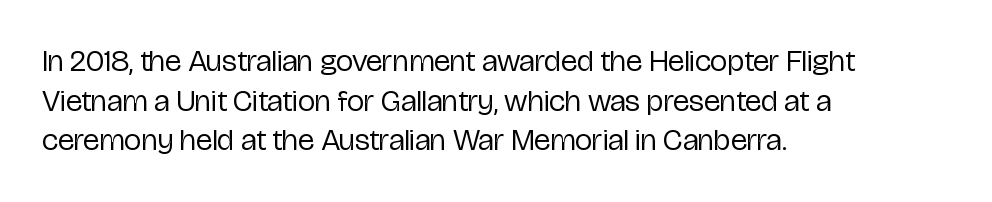
Nobody touched the tracking dial on this one. The rows are spaced the way most documents space them. Unlike a traditional serif, this face leaves its strokes unadorned. Stem width sits at or under what a default text font uses. No italicization has been applied; the sample stays upright. Any mark beneath the type? The region is blank.
